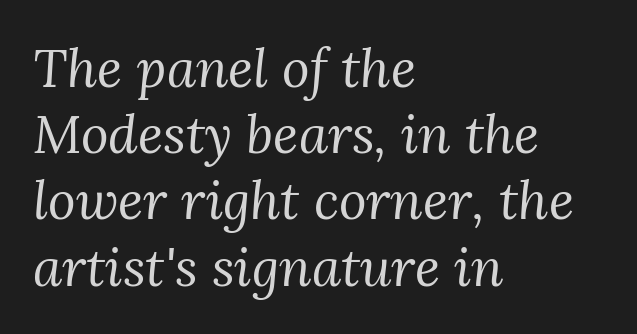
{"serif": "yes", "italic": "yes", "lean": "right", "slant_degrees": 3, "bold": "no", "weight": "regular", "width": "normal", "stroke_contrast": "medium", "x_height": "medium", "monospaced": "no", "underline": "no", "align": "left", "line_spacing": "normal", "line_spacing_ratio": 1.25, "letter_spacing": "normal", "letter_spacing_em": 0.0, "glyph_px": 53}
